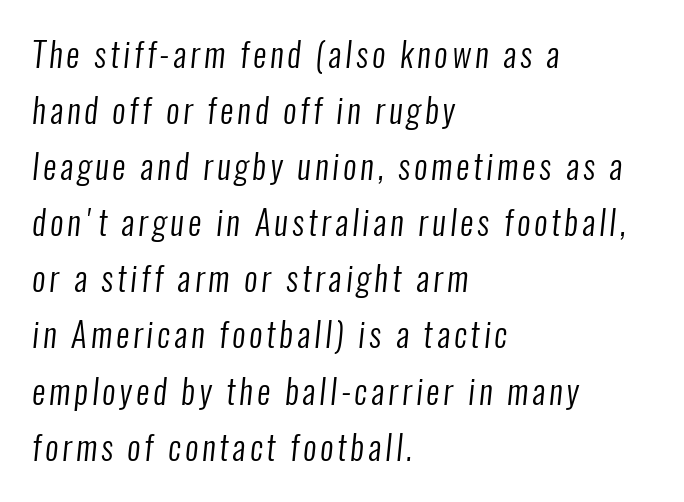
{"serif": "no", "bold": "no", "weight": "regular", "width": "condensed", "stroke_contrast": "low", "x_height": "medium", "monospaced": "no", "underline": "no", "align": "left", "line_spacing": "normal", "line_spacing_ratio": 1.7, "glyph_px": 33}
